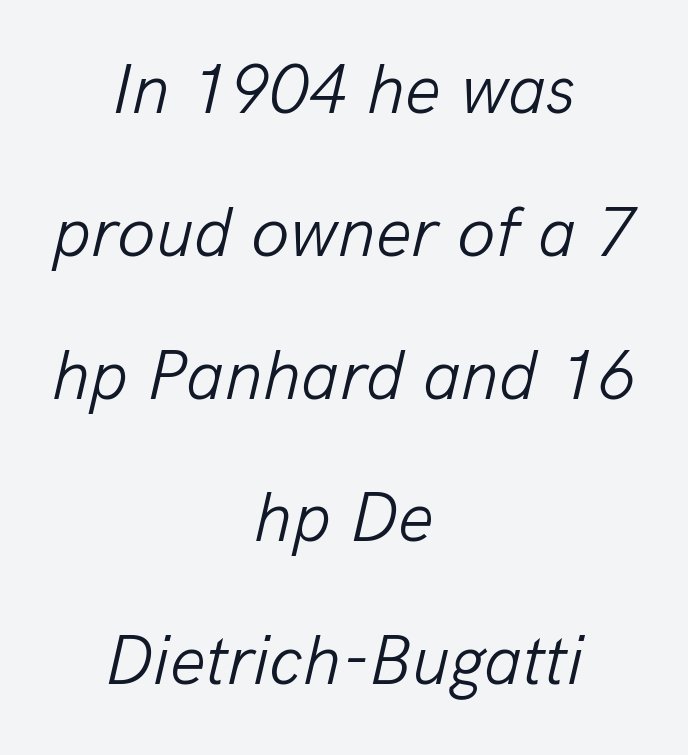
What stands out about the letter spacing? Nothing — it is the standard amount. Designer's note — italics engaged. Both edges are ragged and mirror each other, which tells us the setting is centered. Any mark beneath the type? The region is blank.
